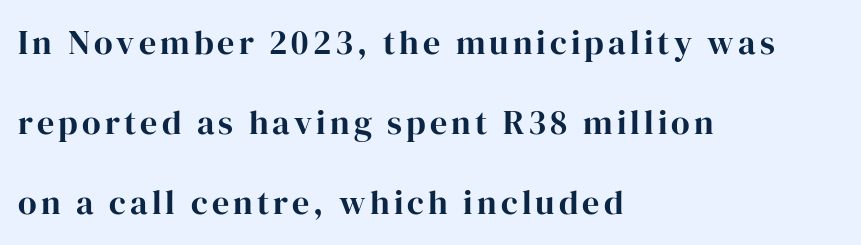
Horizontally, the lines are justified to the leading edge only. Serif or sans? Serif — the stroke terminals have little feet. Words float on clear page, feet unadorned. The type sits square on the baseline with zero lean. This sample has the flowing, uneven cadence of proportional lettering.
